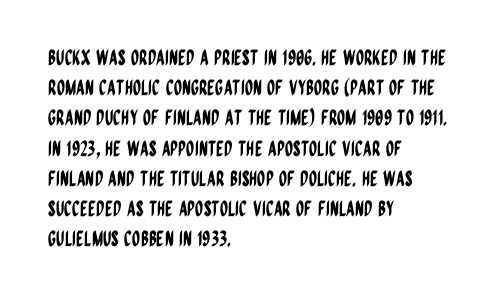
Q: Is the text italic (slanted)? A: No, it is upright.
Q: Is the text underlined? A: No.
Q: How is the paragraph aligned? A: Left-aligned.
Q: Is the spacing between letters normal or unusually wide? A: Normal.
Q: Is the spacing between lines tight, normal or loose? A: Normal.
